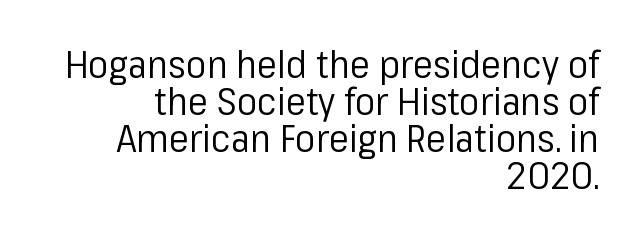
{"serif": "no", "italic": "no", "bold": "no", "weight": "regular", "width": "normal", "stroke_contrast": "low", "x_height": "medium", "monospaced": "no", "underline": "no", "align": "right", "line_spacing": "tight", "line_spacing_ratio": 0.97, "letter_spacing": "normal", "letter_spacing_em": 0.0, "glyph_px": 38}
